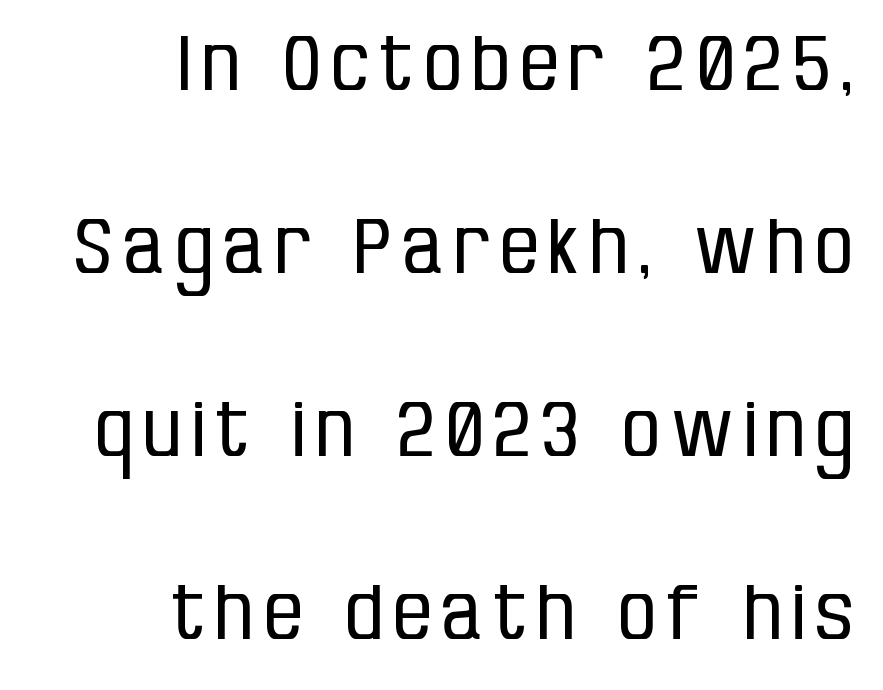
Q: Is the text bold? A: No.
Q: Is the text italic (slanted)? A: No, it is upright.
Q: Is the typeface a serif or a sans-serif typeface? A: Sans-serif.
Q: Is the text underlined? A: No.
Q: How is the paragraph aligned? A: Right-aligned.
Q: Is the spacing between lines tight, normal or loose? A: Loose.
Q: Width (condensed, normal, or wide)? A: Condensed.
Q: Stroke contrast? A: Low.
Q: x-height? A: Large.
Q: Monospaced? A: No.
